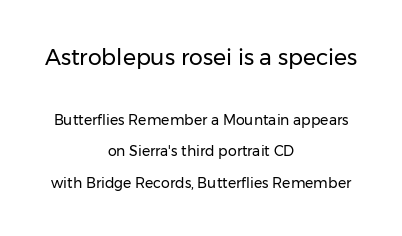
The text block is weighted toward neither margin, spreading evenly from the middle. The letterforms sit at book weight or below. The type sits square on the baseline with zero lean. A typesetter would call this leading open, well beyond the default. The horizontal fit of the characters is conventional and even.
